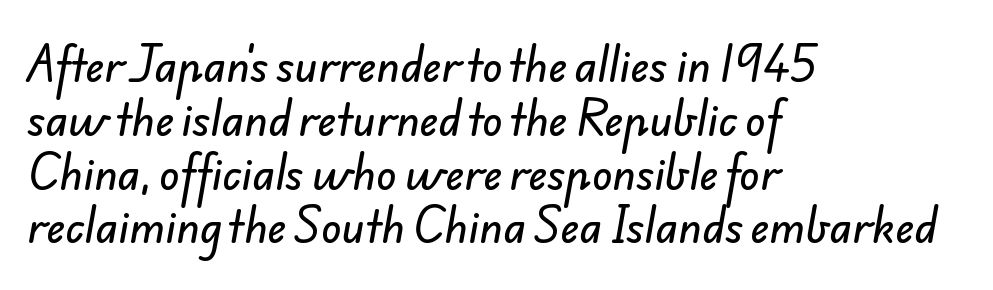
Any mark beneath the type? The region is blank. Compared with typical paragraphs, the rows here are spaced about the same. These lines keep a tight, regular rhythm from letter to letter. Note the varied advance widths — an 'i' is clearly narrower than an 'm'. The rendering shows plain stroke endings on the letterforms — a sans-serif design.
